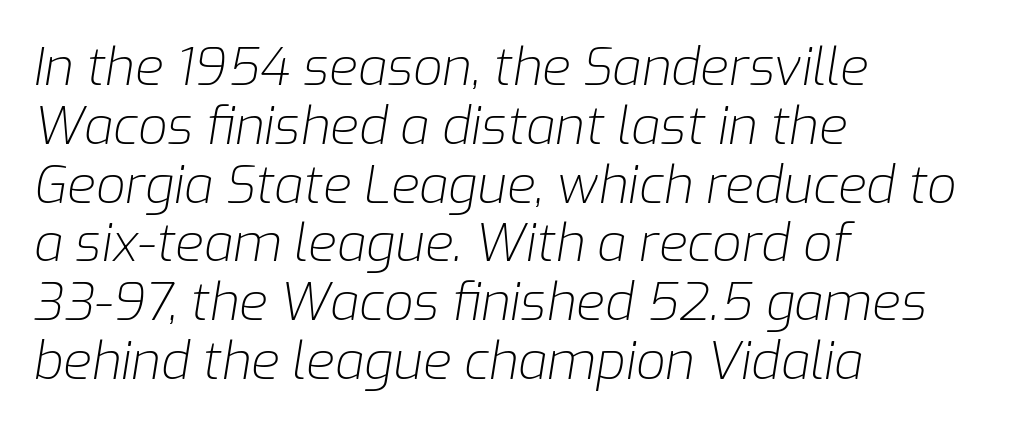
Q: Is the text bold? A: No.
Q: Is the text italic (slanted)? A: Yes, it leans right by about 9 degrees.
Q: Is the text underlined? A: No.
Q: How is the paragraph aligned? A: Left-aligned.
Q: Is the spacing between letters normal or unusually wide? A: Normal.
Q: Is the spacing between lines tight, normal or loose? A: Tight.
Q: Width (condensed, normal, or wide)? A: Normal.
Q: Stroke contrast? A: Low.
Q: x-height? A: Medium.
Q: Monospaced? A: No.
